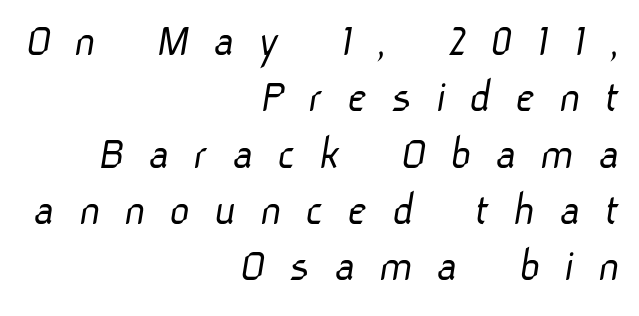
The image shows 49 px light sans-serif type; set right-aligned, tight line spacing (1.15x), unusually wide letter spacing (+0.49 em), not underlined; low stroke contrast and a medium x-height.
